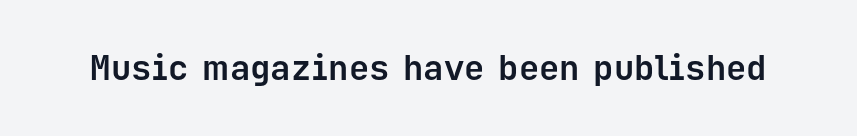
Q: Is the text bold? A: Yes.
Q: Is the text italic (slanted)? A: No, it is upright.
Q: Is the typeface a serif or a sans-serif typeface? A: Sans-serif.
Q: Is the text underlined? A: No.
Q: Is the spacing between letters normal or unusually wide? A: Normal.
Q: Width (condensed, normal, or wide)? A: Normal.
Q: Stroke contrast? A: Low.
Q: x-height? A: Medium.
Q: Monospaced? A: Yes.
